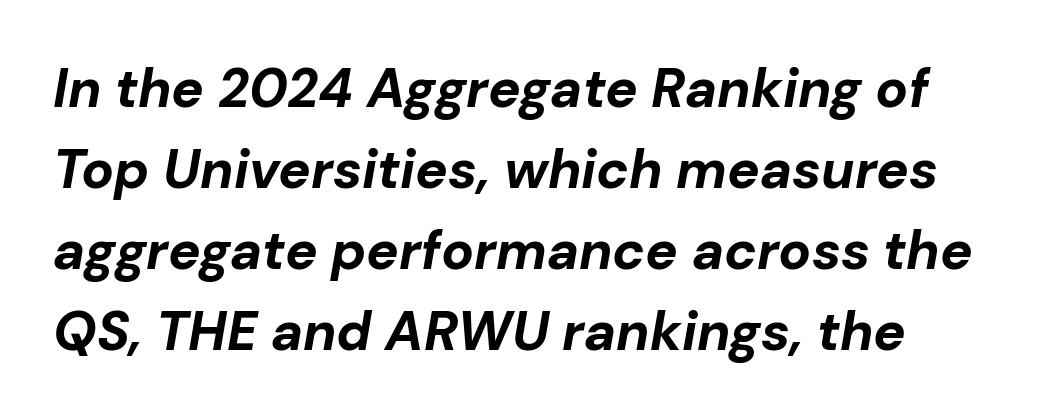
Q: Is the text bold? A: Yes.
Q: Is the text italic (slanted)? A: Yes, it leans right by about 10 degrees.
Q: Is the text underlined? A: No.
Q: How is the paragraph aligned? A: Left-aligned.
Q: Is the spacing between letters normal or unusually wide? A: Normal.
Q: Is the spacing between lines tight, normal or loose? A: Normal.
Q: Width (condensed, normal, or wide)? A: Normal.
Q: Stroke contrast? A: Low.
Q: x-height? A: Medium.
Q: Monospaced? A: No.
